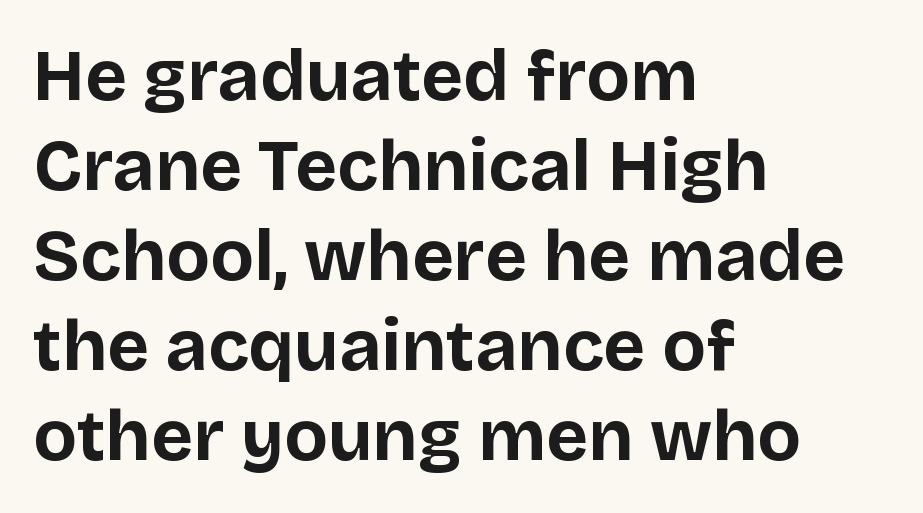
{"serif": "no", "italic": "no", "bold": "yes", "weight": "bold", "width": "normal", "stroke_contrast": "low", "x_height": "large", "monospaced": "no", "underline": "no", "align": "left", "line_spacing": "normal", "line_spacing_ratio": 1.25, "letter_spacing": "normal", "letter_spacing_em": 0.0, "glyph_px": 72}
